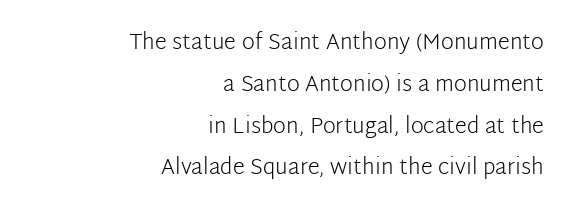
The rendering anchors every line to the right-hand side. Honestly, the letter spacing is just normal — you wouldn't notice it. The font sits on the lighter half of the weight spectrum, regular included. The rendering uses a large line-height, opening up the rows. Lines of text with bare space underneath. You can tell it's not italic because the verticals are truly vertical.
